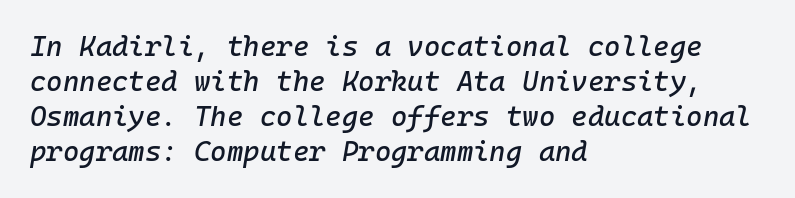
The typography opts for an oblique posture over an upright one. Descenders are the only things crossing below the line. Characters follow at the spacing the type designer built in. Spacing verdict: monospaced, one width for all characters. Does the leading feel generous? No, just average.
